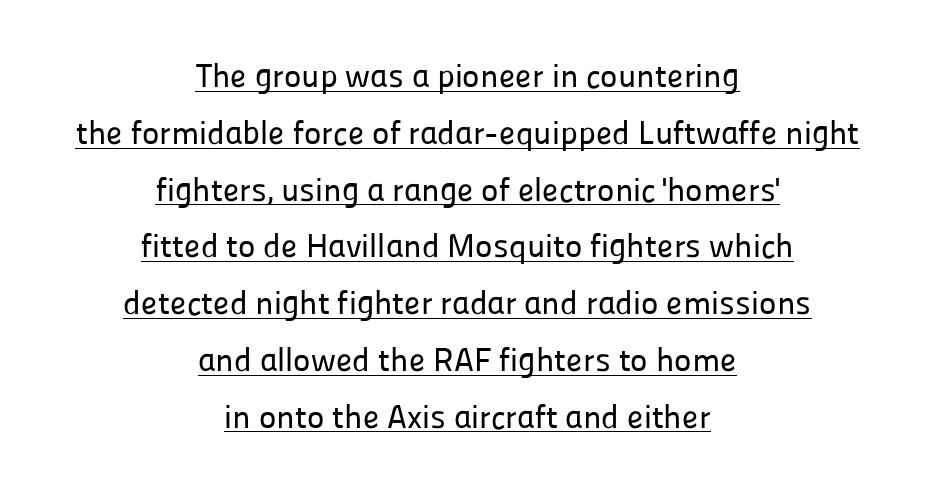
{"serif": "no", "italic": "no", "width": "normal", "stroke_contrast": "low", "x_height": "medium", "monospaced": "no", "underline": "yes", "align": "center", "line_spacing_ratio": 1.72, "letter_spacing": "normal", "letter_spacing_em": 0.0, "glyph_px": 33}
